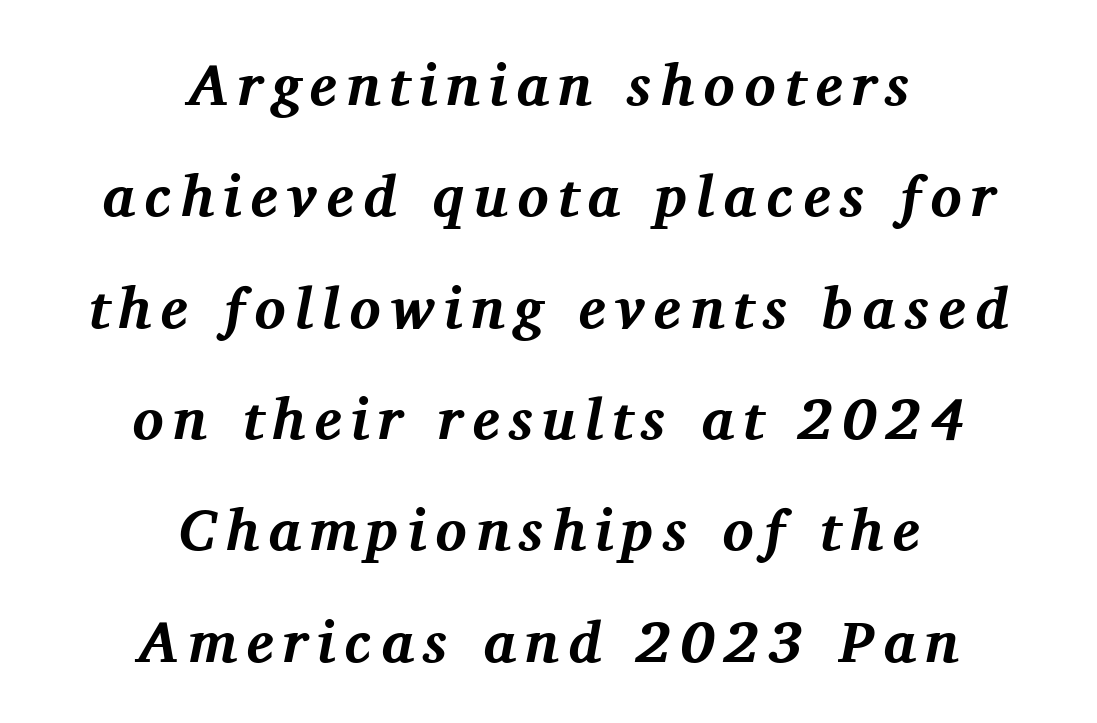
{"serif": "yes", "italic": "yes", "lean": "right", "slant_degrees": 11, "bold": "yes", "weight": "bold", "width": "normal", "stroke_contrast": "medium", "x_height": "medium", "monospaced": "no", "underline": "no", "align": "center", "line_spacing": "loose", "line_spacing_ratio": 1.92, "glyph_px": 58}
